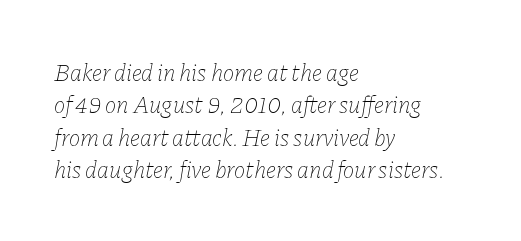
{"italic": "yes", "lean": "right", "slant_degrees": 11, "bold": "no", "underline": "no", "align": "left", "line_spacing": "normal", "line_spacing_ratio": 1.35, "letter_spacing": "normal", "letter_spacing_em": 0.0, "glyph_px": 24}
